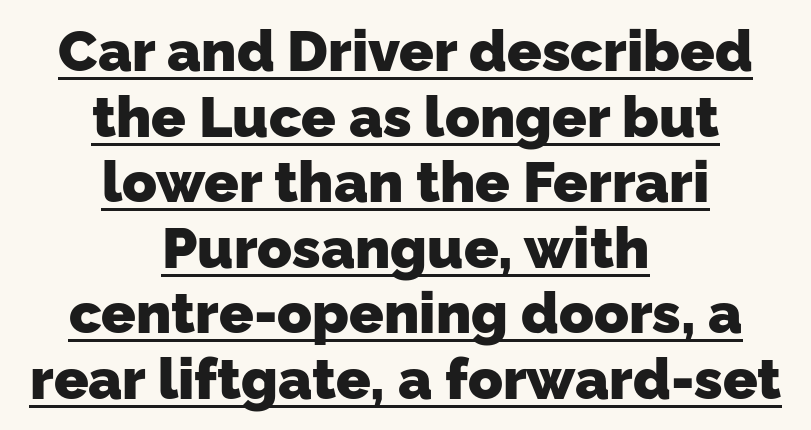
The image shows 57 px heavy sans-serif type; set centered, tight line spacing (1.15x), normal letter spacing, underlined; low stroke contrast and a medium x-height.
